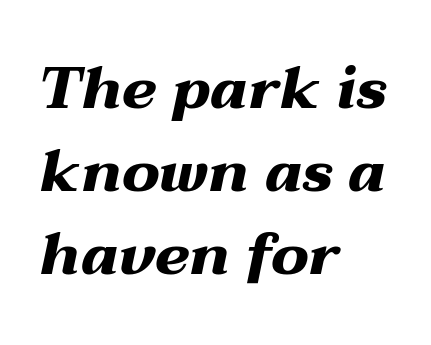
Students, this is bold: see how much ink each stroke carries. You could not count columns in this text — the font is proportionally spaced. A normal amount of white space separates one row of letters from the next. A clean baseline with only descenders dipping below it. The face used here has a pronounced slope to its letters.
